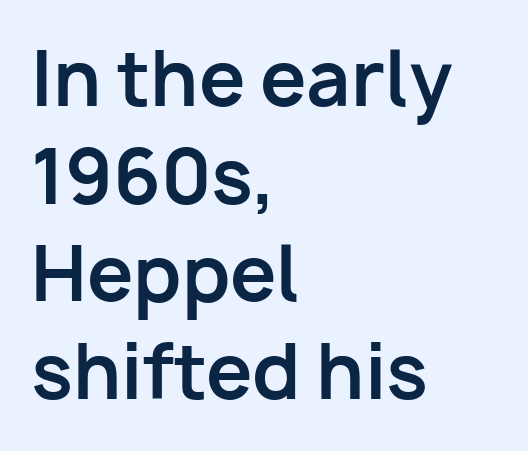
{"serif": "no", "italic": "no", "bold": "yes", "weight": "bold", "width": "normal", "stroke_contrast": "low", "x_height": "medium", "monospaced": "no", "underline": "no", "align": "left", "line_spacing": "normal", "line_spacing_ratio": 1.32, "letter_spacing": "normal", "letter_spacing_em": 0.0, "glyph_px": 74}
